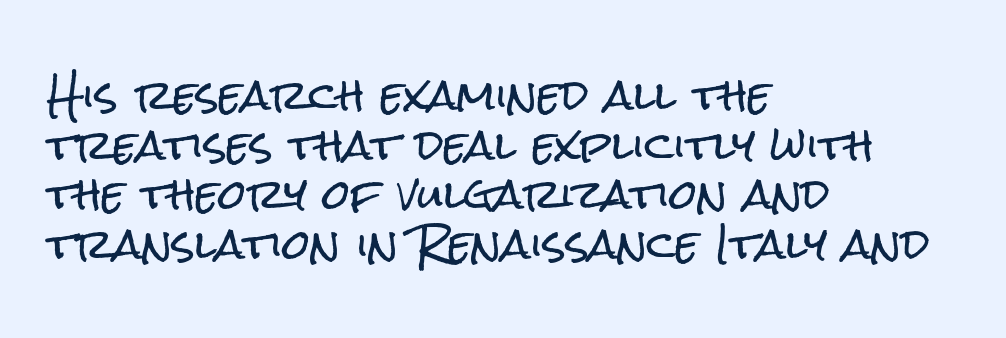
The image shows 40 px condensed sans-serif type, upright; set left-aligned, line spacing 1.24x, normal letter spacing, not underlined; low stroke contrast and a medium x-height.
